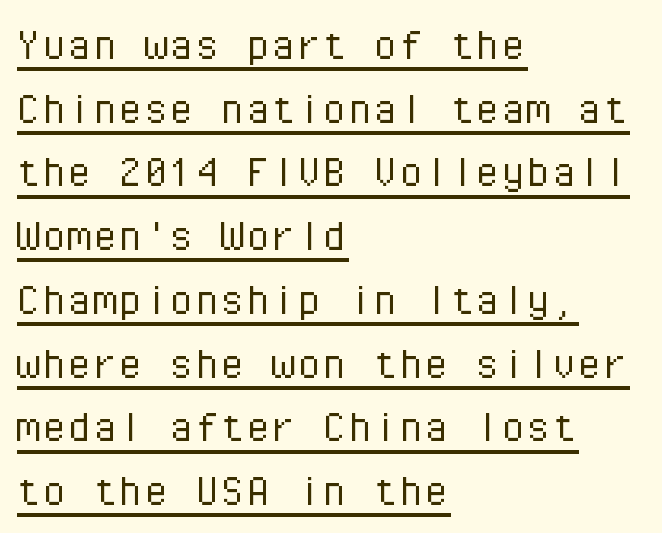
A rule runs beneath these lines of type. Summary of weight: not heavy and not bold. One-word summary of the alignment: left. Normally led — the rows are evenly, conventionally spaced.
